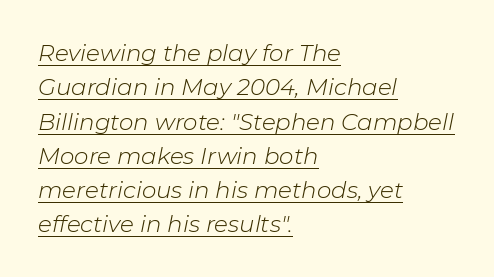
{"italic": "yes", "lean": "right", "slant_degrees": 11, "bold": "no", "underline": "yes", "align": "left", "line_spacing": "normal", "line_spacing_ratio": 1.49, "letter_spacing": "normal", "letter_spacing_em": 0.0, "glyph_px": 23}
